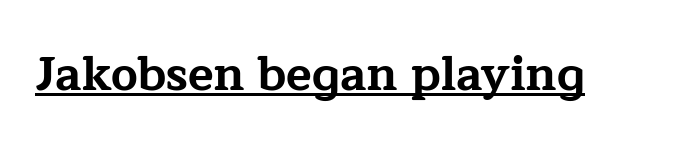
Q: Is the text bold? A: Yes.
Q: Is the text italic (slanted)? A: No, it is upright.
Q: Is the typeface a serif or a sans-serif typeface? A: Serif.
Q: Is the text underlined? A: Yes.
Q: Is the spacing between letters normal or unusually wide? A: Normal.
Q: Width (condensed, normal, or wide)? A: Wide.
Q: Stroke contrast? A: Low.
Q: x-height? A: Medium.
Q: Monospaced? A: No.
